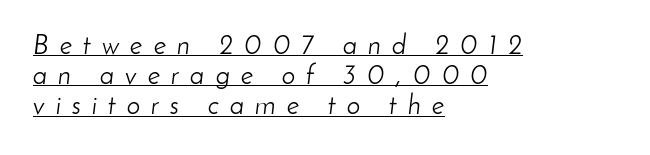
Caption: multi-line text, flush left, ragged right. Display-style spreading of the glyphs; the letterfit is very open. Vertically, the passage feels compressed, each row crowding the next. What decoration does the sample have? An underline. Heaviness? Minimal to ordinary, like unemphasized prose. The typography opts for an oblique posture over an upright one.
